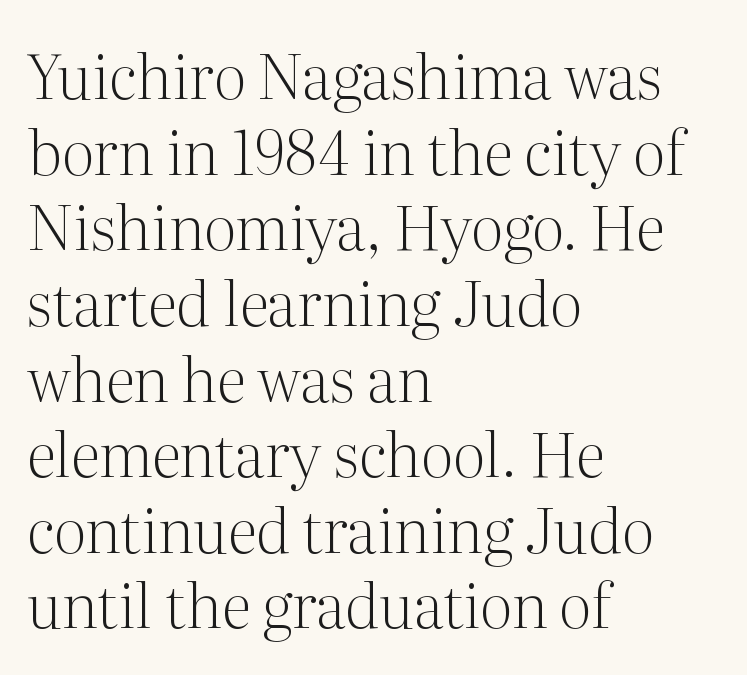
Q: Is the text bold? A: No.
Q: Is the text italic (slanted)? A: No, it is upright.
Q: Is the typeface a serif or a sans-serif typeface? A: Serif.
Q: Is the text underlined? A: No.
Q: How is the paragraph aligned? A: Left-aligned.
Q: Is the spacing between letters normal or unusually wide? A: Normal.
Q: Width (condensed, normal, or wide)? A: Normal.
Q: Stroke contrast? A: Medium.
Q: x-height? A: Medium.
Q: Monospaced? A: No.
